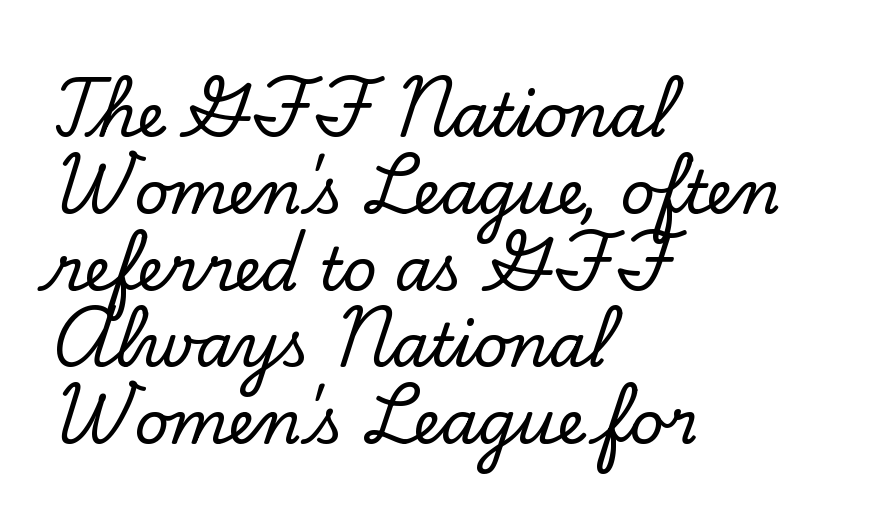
{"serif": "yes", "width": "normal", "stroke_contrast": "low", "x_height": "small", "monospaced": "no", "underline": "no", "align": "left", "line_spacing": "normal", "line_spacing_ratio": 1.28, "letter_spacing": "normal", "letter_spacing_em": 0.0, "glyph_px": 60}
